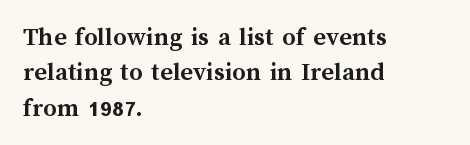
The image shows 27 px bold type, upright; set left-aligned, normal line spacing (1.31x), normal letter spacing, not underlined.
